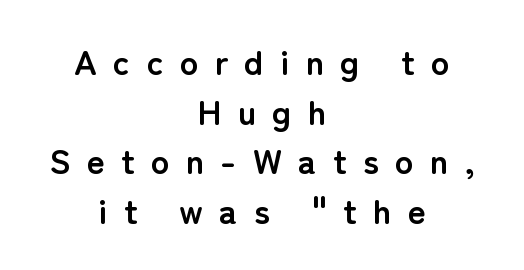
Teacher's note: observe the equal gaps on both sides — that is centered alignment. Examine the stroke ends and you'll find no serifs. The passage shown is typed in a proportional face where columns would drift. Bold? Absolutely — the strokes are thick and heavy. Reading down the column, the eye jumps a familiar distance to each next line. A clean baseline with only descenders dipping below it.
